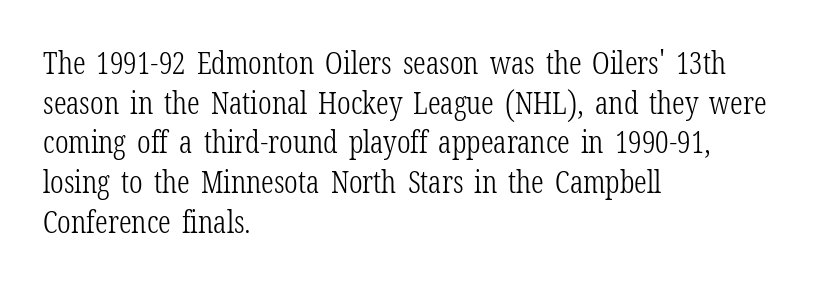
{"serif": "yes", "italic": "no", "bold": "no", "weight": "light", "width": "condensed", "stroke_contrast": "low", "x_height": "medium", "monospaced": "no", "underline": "no", "align": "left", "line_spacing": "normal", "line_spacing_ratio": 1.28, "letter_spacing": "normal", "letter_spacing_em": 0.0, "glyph_px": 31}
